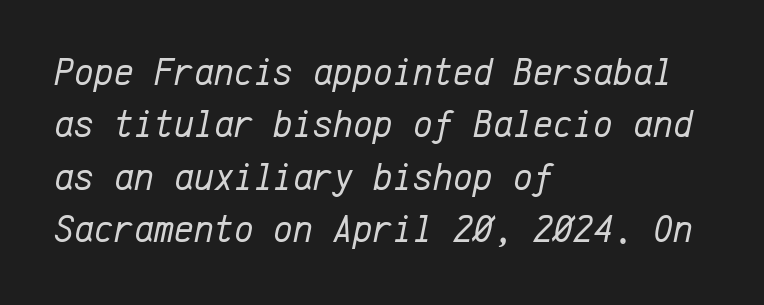
The image shows 38 px regular-weight type, italic (leaning right), monospaced; set left-aligned, normal line spacing (1.38x), normal letter spacing, not underlined; low stroke contrast and a medium x-height.
